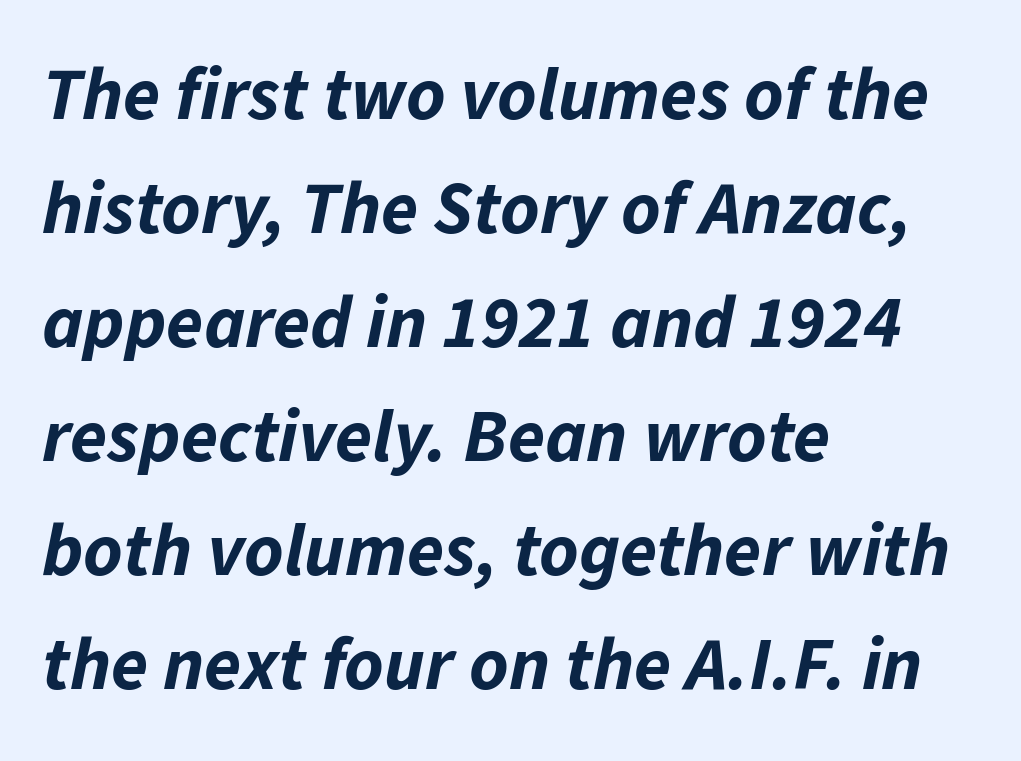
The image shows 75 px bold type, italic (leaning right); set left-aligned, normal line spacing (1.52x), normal letter spacing, not underlined; low stroke contrast and a medium x-height.
